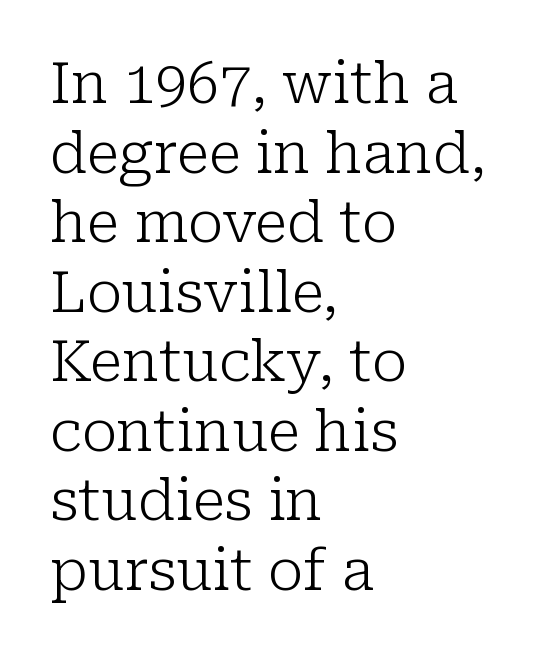
The gap between lines stays unmarked. The rendering keeps characters at their native spacing. Compared with a centered layout, this one pins lines to the left instead. The face used here is proportionally spaced, like ordinary book or web type.
